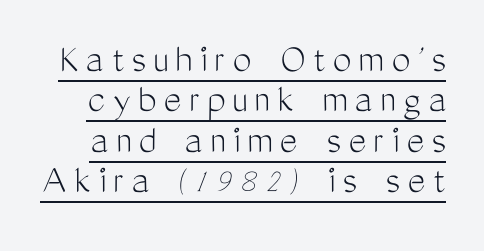
{"serif": "no", "italic": "no", "bold": "no", "weight": "light", "width": "condensed", "stroke_contrast": "medium", "x_height": "medium", "monospaced": "no", "underline": "yes", "line_spacing": "tight", "line_spacing_ratio": 0.96, "glyph_px": 42}
